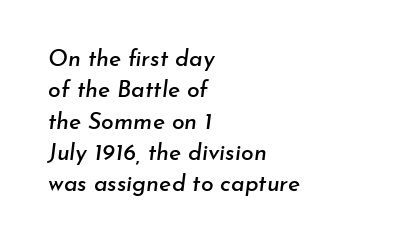
Rule under the text: the space is simply empty. The glyphs look as if they've been sheared to an angle. Compared with typical paragraphs, the rows here are spaced about the same. These lines keep a tight, regular rhythm from letter to letter. Which margin do the lines hug? The left one — the right edge is uneven.
